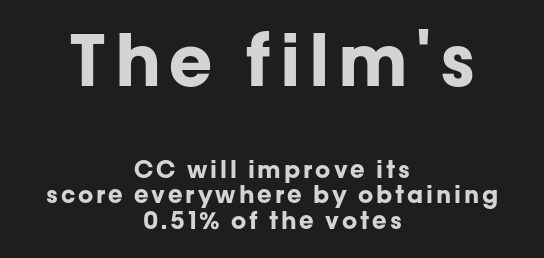
The image shows 71 px bold sans-serif type, upright; set centered, tight line spacing (1.07x), not underlined; the first (top) block is 2.96x larger; low stroke contrast and a medium x-height.
